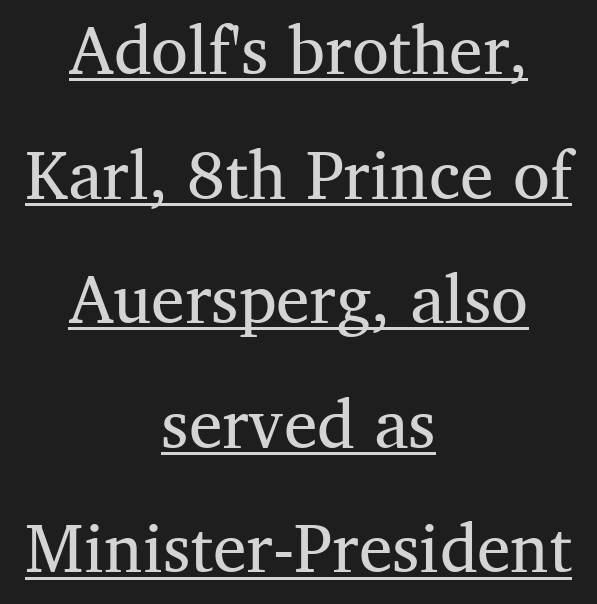
{"serif": "yes", "italic": "no", "bold": "no", "weight": "regular", "width": "normal", "stroke_contrast": "medium", "x_height": "medium", "monospaced": "no", "underline": "yes", "align": "center", "line_spacing_ratio": 1.86, "letter_spacing": "normal", "letter_spacing_em": 0.0, "glyph_px": 67}
